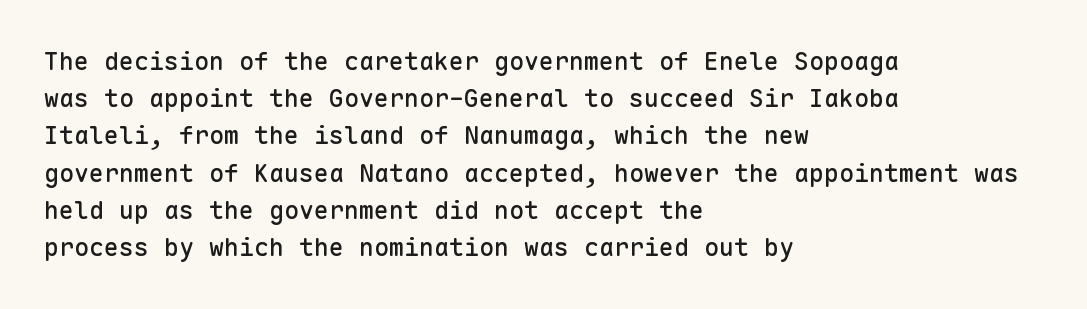
{"italic": "no", "underline": "no", "align": "left", "line_spacing": "normal", "line_spacing_ratio": 1.49, "letter_spacing": "normal", "letter_spacing_em": 0.0, "glyph_px": 25}
